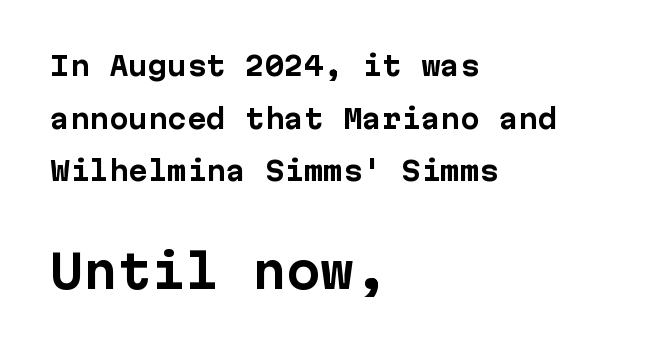
{"serif": "no", "italic": "no", "bold": "yes", "weight": "bold", "width": "normal", "stroke_contrast": "low", "x_height": "medium", "monospaced": "yes", "underline": "no", "align": "left", "line_spacing": "loose", "line_spacing_ratio": 2.02, "letter_spacing": "normal", "letter_spacing_em": 0.0, "larger_block": "second", "size_ratio": 1.73, "glyph_px": 45}
